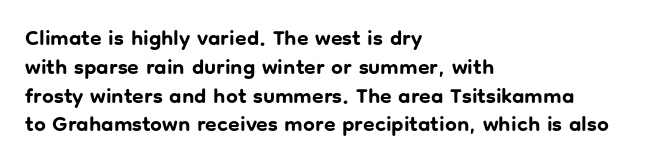
{"italic": "no", "bold": "yes", "underline": "no", "align": "left", "line_spacing": "normal", "line_spacing_ratio": 1.37, "letter_spacing": "normal", "letter_spacing_em": 0.0, "glyph_px": 21}
